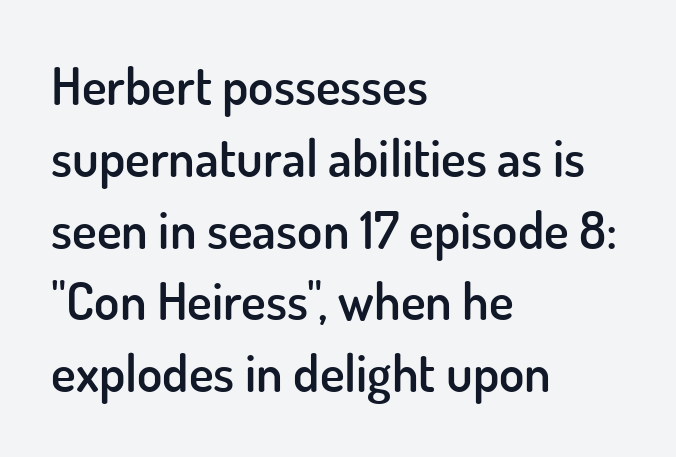
Q: Is the text bold? A: Semi-bold.
Q: Is the text italic (slanted)? A: No, it is upright.
Q: Is the typeface a serif or a sans-serif typeface? A: Sans-serif.
Q: Is the text underlined? A: No.
Q: How is the paragraph aligned? A: Left-aligned.
Q: Is the spacing between letters normal or unusually wide? A: Normal.
Q: Is the spacing between lines tight, normal or loose? A: Normal.
Q: Width (condensed, normal, or wide)? A: Normal.
Q: Stroke contrast? A: Low.
Q: x-height? A: Small.
Q: Monospaced? A: No.
